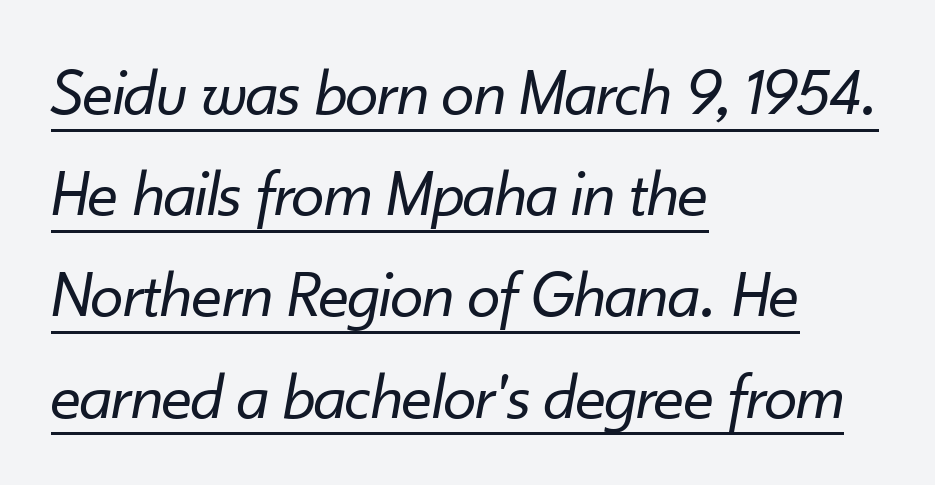
Q: Is the text bold? A: No.
Q: Is the text italic (slanted)? A: Yes, it leans right by about 10 degrees.
Q: Is the text underlined? A: Yes.
Q: How is the paragraph aligned? A: Left-aligned.
Q: Is the spacing between letters normal or unusually wide? A: Normal.
Q: Is the spacing between lines tight, normal or loose? A: Normal.
Q: Width (condensed, normal, or wide)? A: Normal.
Q: Stroke contrast? A: Low.
Q: x-height? A: Small.
Q: Monospaced? A: No.
